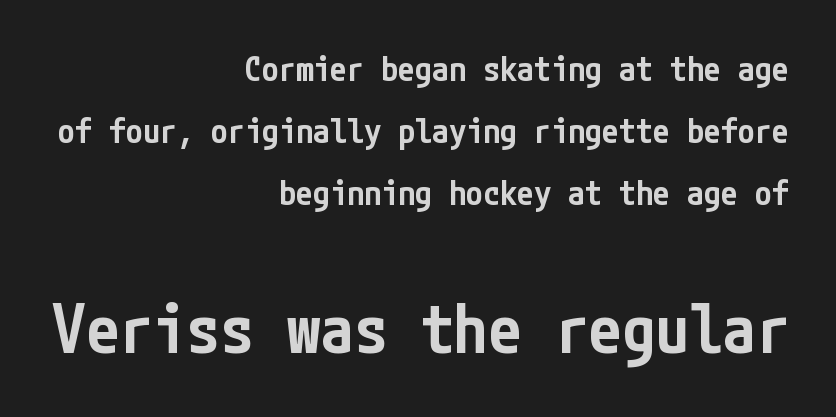
{"serif": "no", "italic": "no", "bold": "semi", "weight": "semibold", "width": "condensed", "stroke_contrast": "low", "x_height": "medium", "underline": "no", "align": "right", "line_spacing_ratio": 1.82, "letter_spacing": "normal", "letter_spacing_em": 0.0, "larger_block": "second", "size_ratio": 1.97, "glyph_px": 67}
